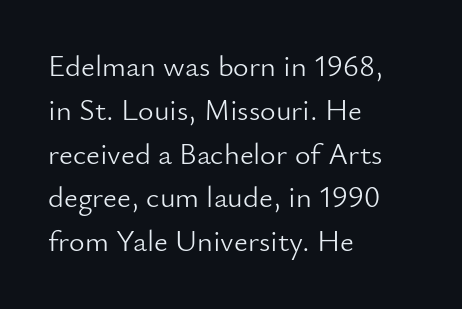
Students, note that the glyphs here touch the page at normal intervals. Descender tails drop into unmarked territory. Nope, not italic — everything's standing straight. Summary of vertical rhythm: regular, with standard interline spacing.
